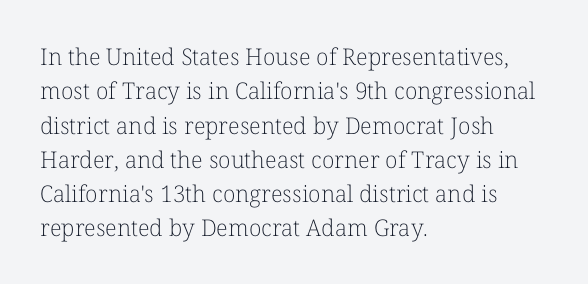
The image shows 23 px text type, upright; set left-aligned, normal line spacing (1.49x), normal letter spacing, not underlined.
